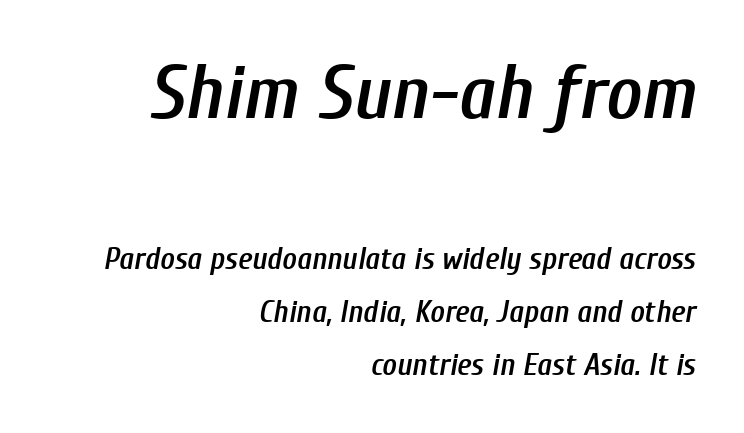
The image shows 77 px semibold, condensed type, italic (leaning right); set right-aligned, normal line spacing (1.7x), normal letter spacing, not underlined; the first (top) block is 2.48x larger; low stroke contrast and a medium x-height.
